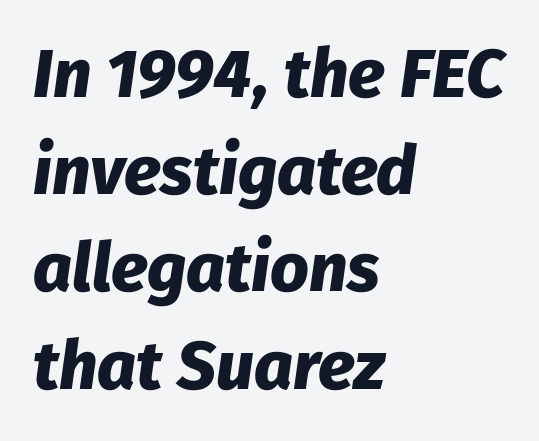
The lines sit at an ordinary, default distance from one another. The rendering uses natural spacing where letterforms have individual widths. A bare baseline throughout the passage. Italic: yes, the glyphs are oblique. Line beginnings align vertically; line endings do not.
